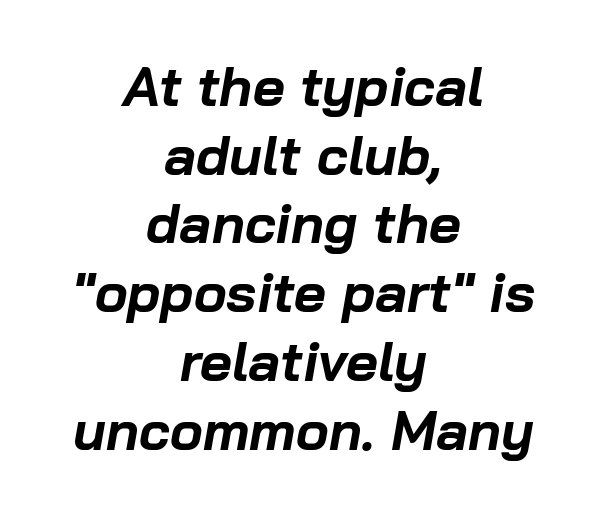
The image shows 55 px bold type, italic (leaning right); set centered, normal line spacing (1.25x), normal letter spacing, not underlined; low stroke contrast and a medium x-height.
